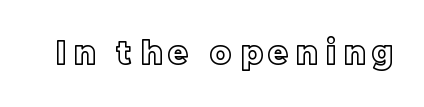
{"italic": "no", "width": "normal", "x_height": "large", "monospaced": "no", "underline": "no", "letter_spacing": "wide", "letter_spacing_em": 0.24, "glyph_px": 32}
